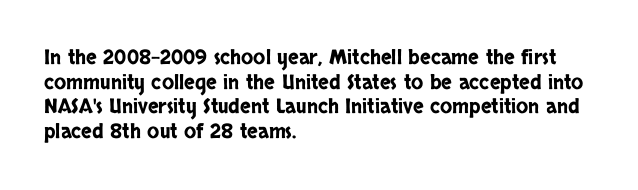
{"italic": "no", "underline": "no", "align": "left", "line_spacing_ratio": 1.23, "letter_spacing": "normal", "letter_spacing_em": 0.0, "glyph_px": 20}
